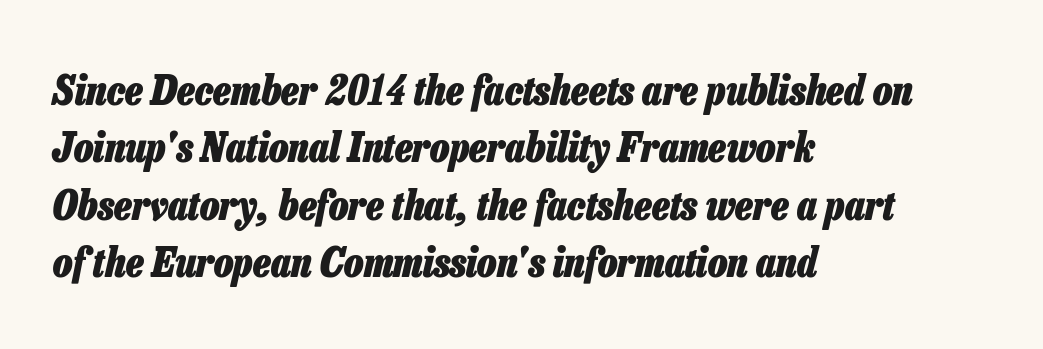
Q: Is the text bold? A: Yes.
Q: Is the text italic (slanted)? A: Yes, it leans right by about 13 degrees.
Q: Is the text underlined? A: No.
Q: How is the paragraph aligned? A: Left-aligned.
Q: Is the spacing between letters normal or unusually wide? A: Normal.
Q: Is the spacing between lines tight, normal or loose? A: Normal.
Q: Width (condensed, normal, or wide)? A: Condensed.
Q: Stroke contrast? A: Low.
Q: x-height? A: Medium.
Q: Monospaced? A: No.
